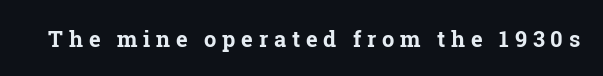
Q: Is the text bold? A: Yes.
Q: Is the text italic (slanted)? A: No, it is upright.
Q: Is the text underlined? A: No.
Q: Is the spacing between letters normal or unusually wide? A: Unusually wide.
